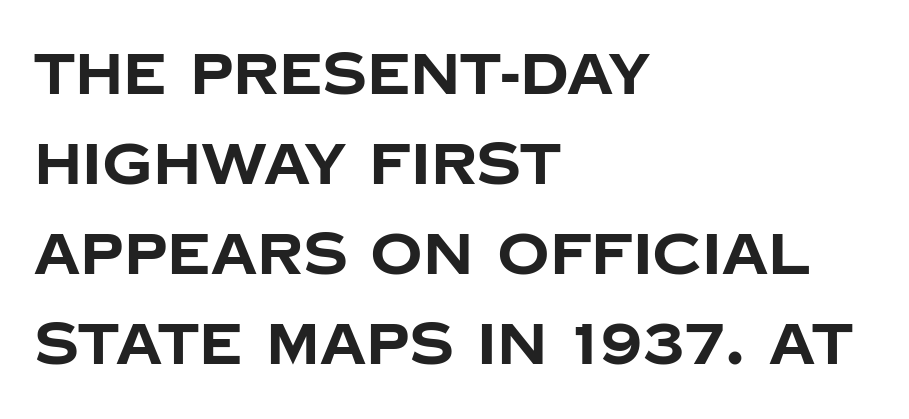
The setting favours the left margin, as ordinary paragraphs usually do. Characters follow at the spacing the type designer built in. This block has exactly the height ordinary leading produces. This sample has the flowing, uneven cadence of proportional lettering. Its strokes are broad and dark, the hallmark of bold type. The letters carry no serifs — their stems end cleanly without finishing strokes.
